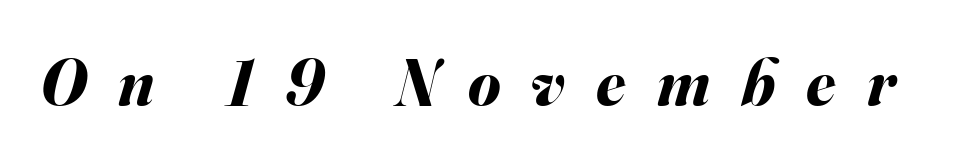
Underlining? Definitely not there. Proportional: the letters do not fall into vertical columns. This sample uses an oblique cut, with every glyph tilted off the vertical. The rendering uses a bold face; every stroke is thick and dark. The line texture is sparse and dotted thanks to wide tracking.
